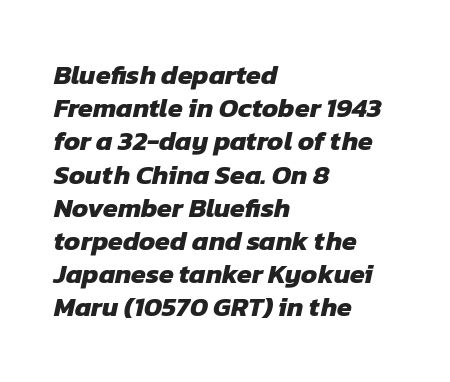
Which margin do the lines hug? The left one — the right edge is uneven. You could call the tracking neutral — neither tight nor loose. The strip under each line holds only bare page. Does the weight exceed regular? Yes, all the way to bold.
